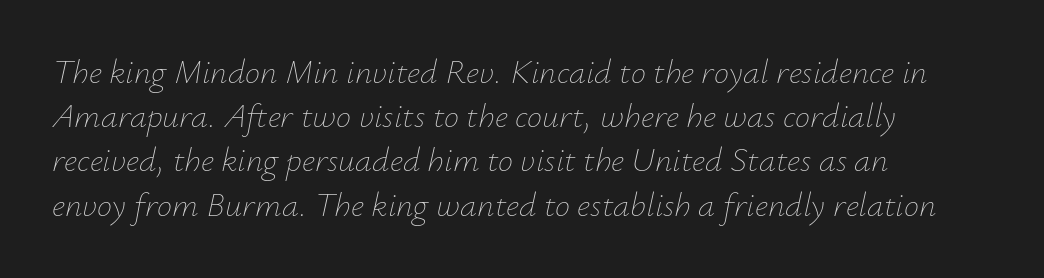
The image shows 34 px thin type, italic (leaning right); set left-aligned, normal line spacing (1.3x), normal letter spacing, not underlined; low stroke contrast and a small x-height.
